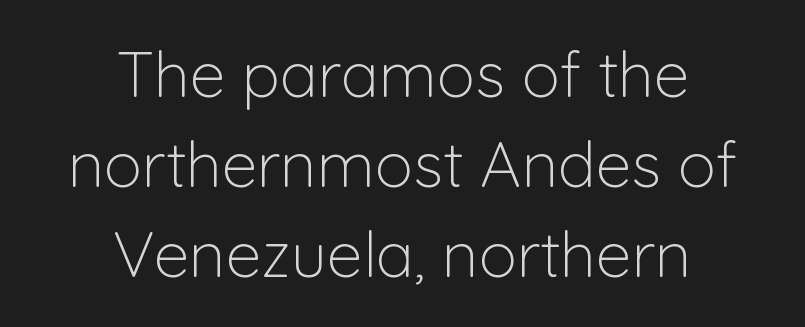
{"serif": "no", "italic": "no", "bold": "no", "weight": "light", "width": "normal", "stroke_contrast": "low", "x_height": "medium", "monospaced": "no", "underline": "no", "align": "center", "line_spacing": "normal", "line_spacing_ratio": 1.41, "letter_spacing": "normal", "letter_spacing_em": 0.0, "glyph_px": 64}
